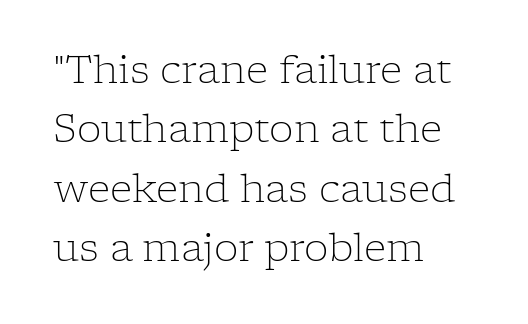
{"serif": "yes", "italic": "no", "bold": "no", "weight": "light", "width": "normal", "stroke_contrast": "low", "x_height": "medium", "monospaced": "no", "underline": "no", "align": "left", "line_spacing": "normal", "line_spacing_ratio": 1.52, "letter_spacing": "normal", "letter_spacing_em": 0.0, "glyph_px": 39}
